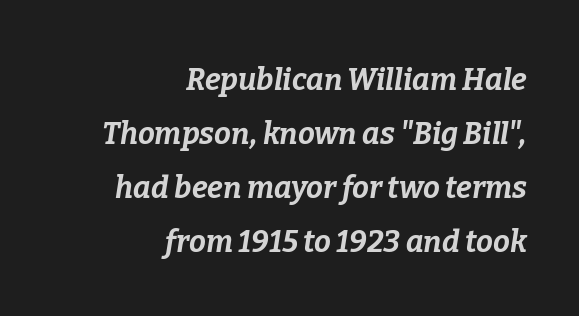
The image shows 30 px bold type, italic (leaning right); set right-aligned, line spacing 1.8x, normal letter spacing, not underlined; low stroke contrast and a medium x-height.
